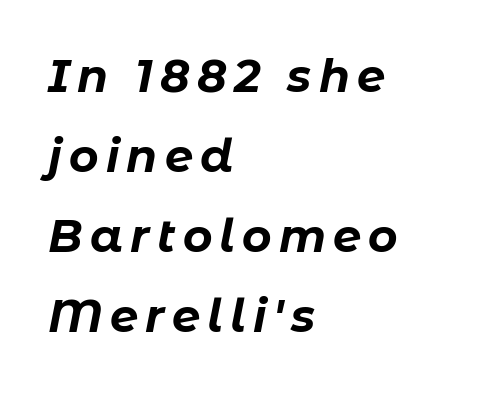
The image shows 45 px bold type, italic (leaning right); set left-aligned, line spacing 1.78x, not underlined; low stroke contrast and a medium x-height.
